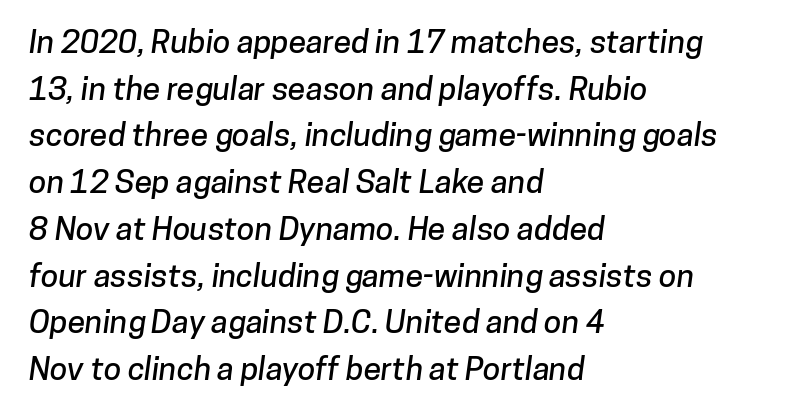
The image shows 32 px sans-serif type; set left-aligned, normal line spacing (1.46x), normal letter spacing, not underlined; low stroke contrast and a medium x-height.
